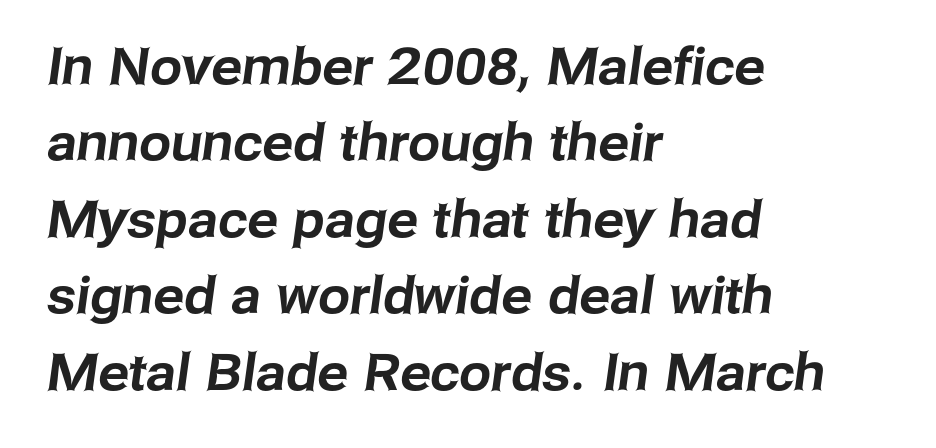
{"serif": "no", "width": "normal", "stroke_contrast": "low", "x_height": "medium", "monospaced": "no", "underline": "no", "align": "left", "line_spacing": "normal", "line_spacing_ratio": 1.5, "letter_spacing": "normal", "letter_spacing_em": 0.0, "glyph_px": 51}
